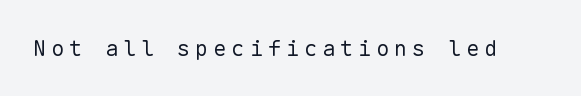
The font is comparable to plain body text, perhaps lighter. The font's upright variant was chosen for this text. The gaps between neighbouring characters are conspicuously large. Rule under the text: the space is simply empty.
